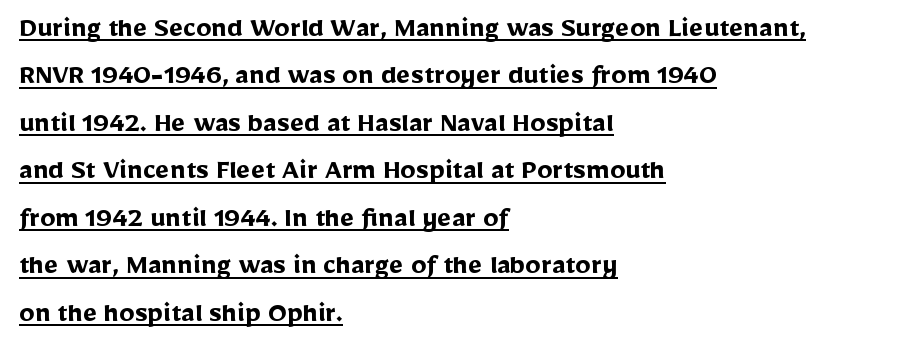
{"serif": "no", "italic": "no", "bold": "yes", "weight": "semibold", "width": "normal", "stroke_contrast": "low", "x_height": "medium", "monospaced": "no", "underline": "yes", "align": "left", "line_spacing": "normal", "line_spacing_ratio": 1.53, "letter_spacing": "normal", "letter_spacing_em": 0.0, "glyph_px": 31}
